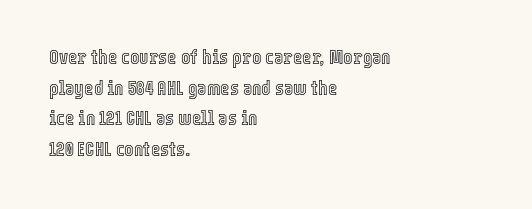
Posture: upright roman. Where is the straight margin? On the left. The passage shown stacks its lines at a standard gap. The passage shown is not underscored anywhere. The tracking reads as untouched default to a designer's eye.
